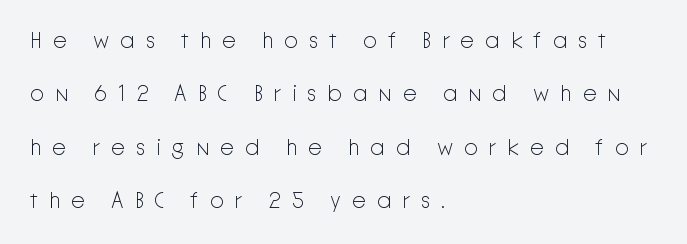
{"italic": "no", "bold": "no", "underline": "no", "align": "left", "line_spacing": "loose", "line_spacing_ratio": 2.43, "letter_spacing": "wide", "letter_spacing_em": 0.49, "glyph_px": 22}
